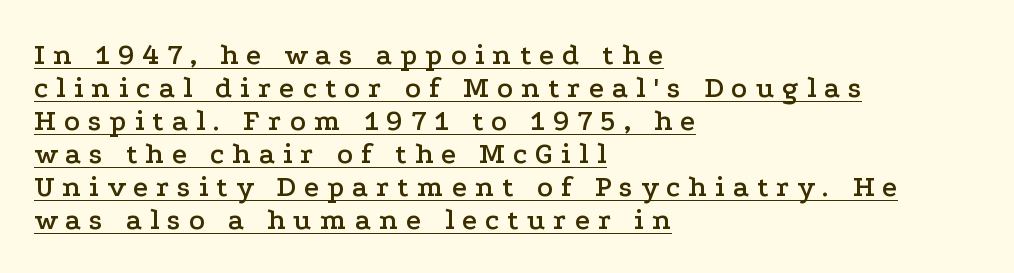
The image shows 30 px wide serif type, upright; set left-aligned, tight line spacing (1.1x), unusually wide letter spacing (+0.26 em), underlined; low stroke contrast and a medium x-height.
